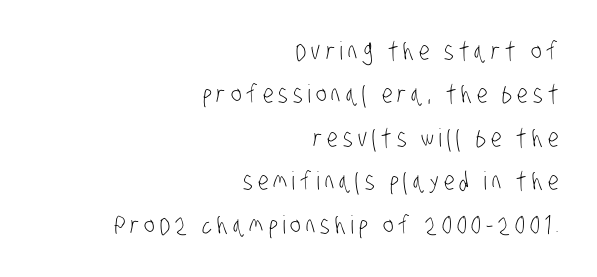
The letters are spread apart with noticeably loose tracking. Is the type heavy? It reads as light-to-regular instead. The zone under the glyphs is completely vacant. The typesetter chose a ragged-left arrangement here.
